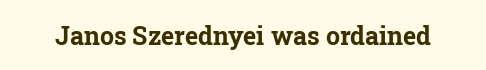
The image shows 25 px bold type, upright; set normal letter spacing, not underlined.
